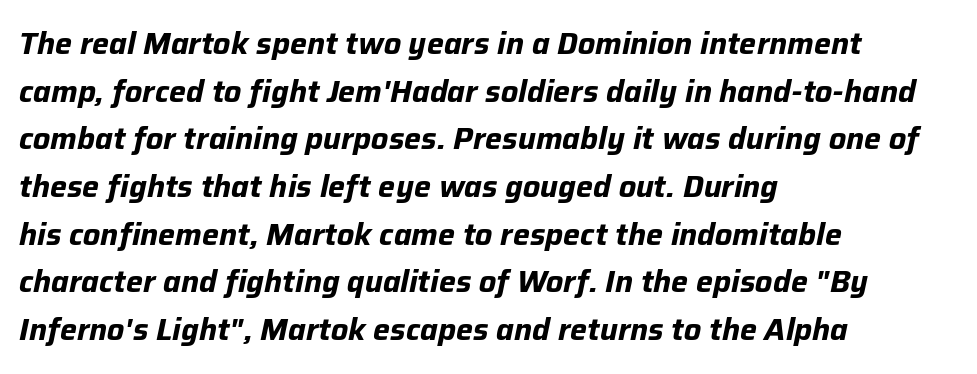
{"italic": "yes", "lean": "right", "slant_degrees": 12, "bold": "yes", "weight": "bold", "width": "normal", "stroke_contrast": "low", "x_height": "medium", "monospaced": "no", "underline": "no", "align": "left", "line_spacing": "normal", "line_spacing_ratio": 1.59, "letter_spacing": "normal", "letter_spacing_em": 0.0, "glyph_px": 30}
